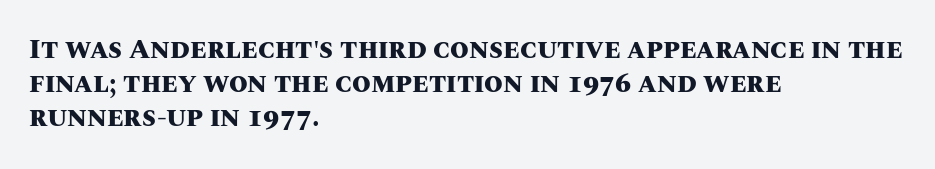
Q: Is the text bold? A: Yes.
Q: Is the text italic (slanted)? A: No, it is upright.
Q: Is the text underlined? A: No.
Q: How is the paragraph aligned? A: Left-aligned.
Q: Is the spacing between letters normal or unusually wide? A: Normal.
Q: Is the spacing between lines tight, normal or loose? A: Normal.
